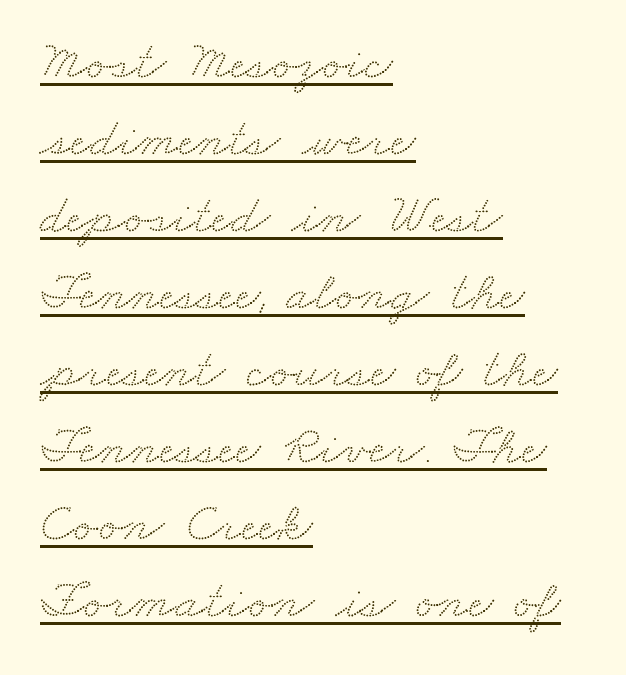
{"serif": "yes", "width": "wide", "stroke_contrast": "medium", "x_height": "small", "monospaced": "no", "underline": "yes", "align": "left", "line_spacing": "normal", "line_spacing_ratio": 1.4, "letter_spacing": "normal", "letter_spacing_em": 0.0, "glyph_px": 55}
